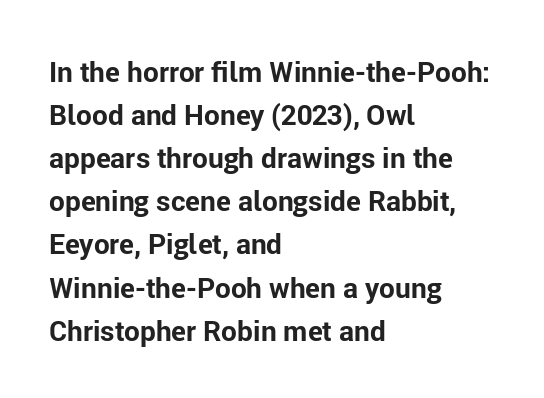
Each new line begins a customary step beneath the previous one. The rendering uses natural spacing where letterforms have individual widths. The axis of the letterforms is exactly vertical. The letters are bold, with thick, heavy strokes.
